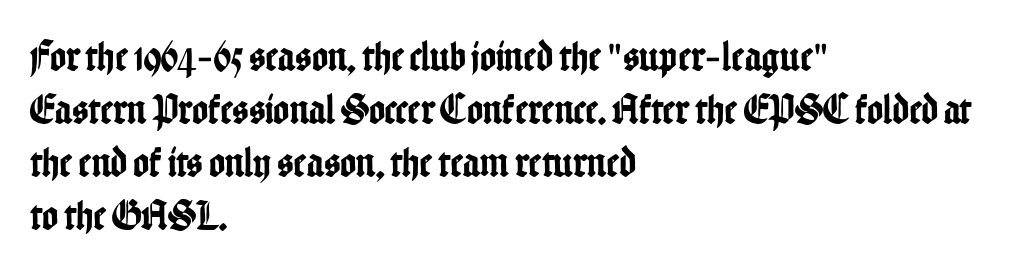
The image shows 43 px condensed sans-serif type, upright; set left-aligned, line spacing 1.23x, normal letter spacing, not underlined; low stroke contrast and a medium x-height.
